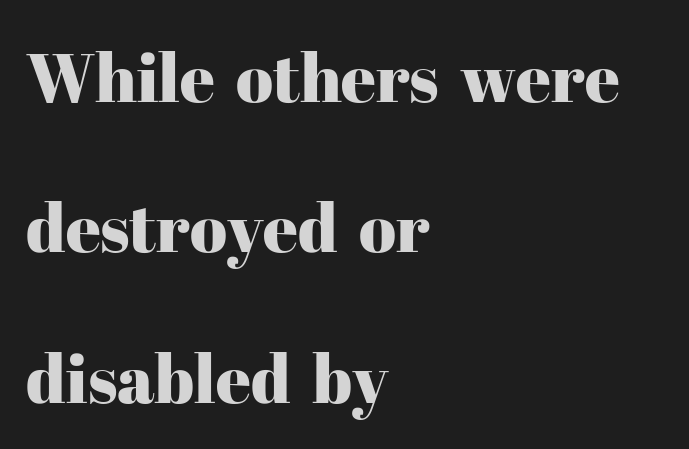
Leftover space on each line is placed entirely after the last word. Clear beneath every line of the passage. The rendering uses natural spacing where letterforms have individual widths. In terms of posture, this sample is upright.
